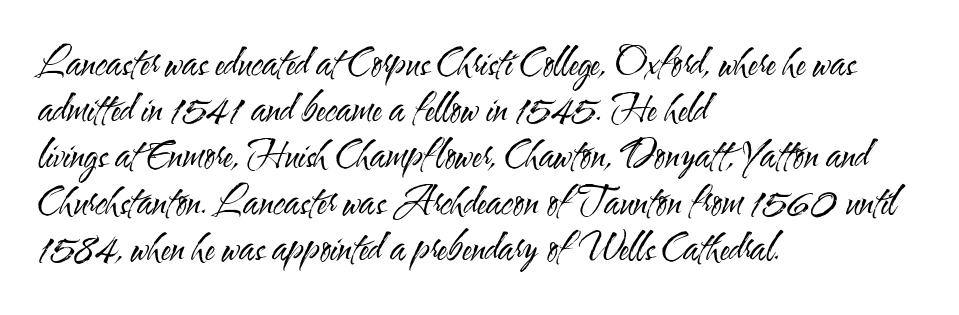
{"serif": "no", "bold": "no", "weight": "regular", "width": "condensed", "stroke_contrast": "medium", "x_height": "small", "monospaced": "no", "underline": "no", "align": "left", "line_spacing": "normal", "line_spacing_ratio": 1.25, "letter_spacing": "normal", "letter_spacing_em": 0.0, "glyph_px": 37}
